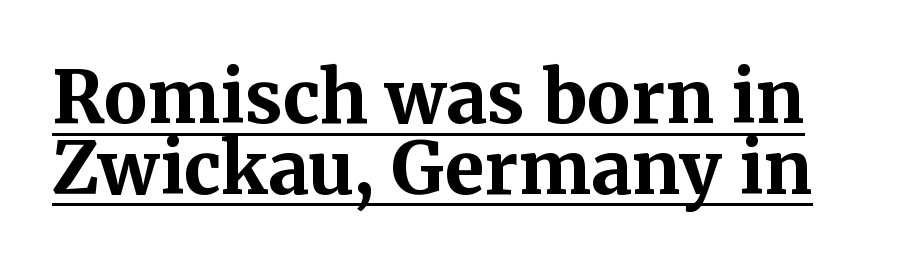
The image shows 72 px bold serif type, upright; set tight line spacing (0.98x), normal letter spacing, underlined; medium stroke contrast and a medium x-height.
